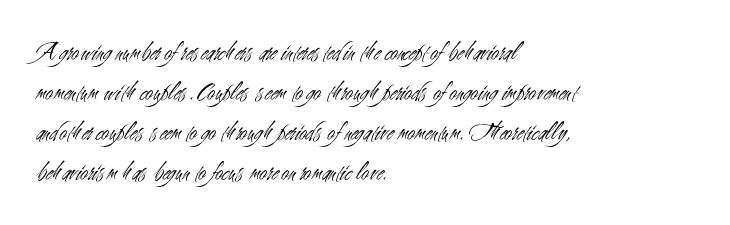
Q: Is the text bold? A: No.
Q: Is the text italic (slanted)? A: Yes.
Q: Is the text underlined? A: No.
Q: How is the paragraph aligned? A: Left-aligned.
Q: Is the spacing between letters normal or unusually wide? A: Normal.
Q: Is the spacing between lines tight, normal or loose? A: Normal.
